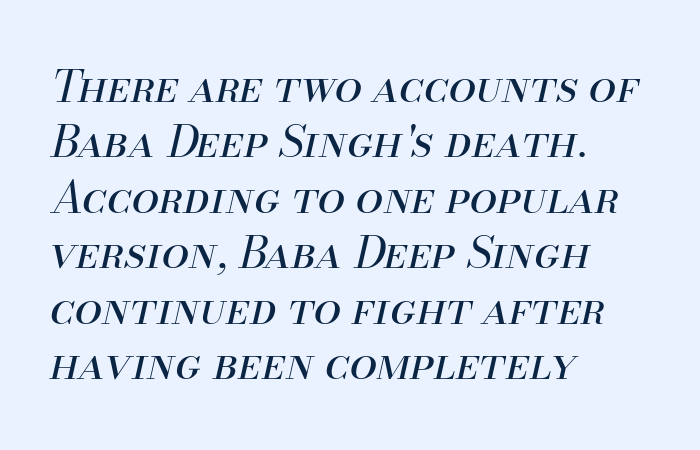
{"italic": "yes", "lean": "right", "slant_degrees": 13, "bold": "no", "weight": "regular", "width": "normal", "stroke_contrast": "medium", "x_height": "small", "monospaced": "no", "underline": "no", "align": "left", "line_spacing": "normal", "line_spacing_ratio": 1.26, "letter_spacing": "normal", "letter_spacing_em": 0.0, "glyph_px": 44}
